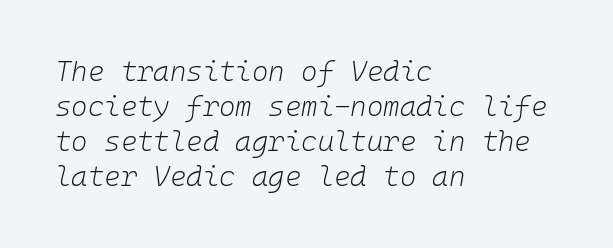
The image shows 28 px light type, italic (leaning right), monospaced; set left-aligned, normal line spacing (1.25x), normal letter spacing, not underlined; low stroke contrast and a medium x-height.
